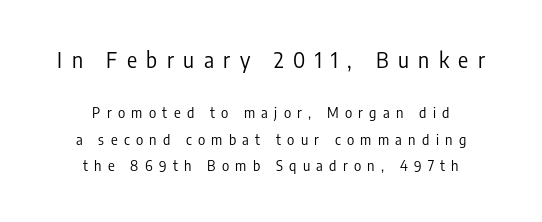
The image shows 21 px text type, upright; set centered, loose line spacing (1.91x), unusually wide letter spacing (+0.45 em), not underlined; the first (top) block is 1.5x larger.
